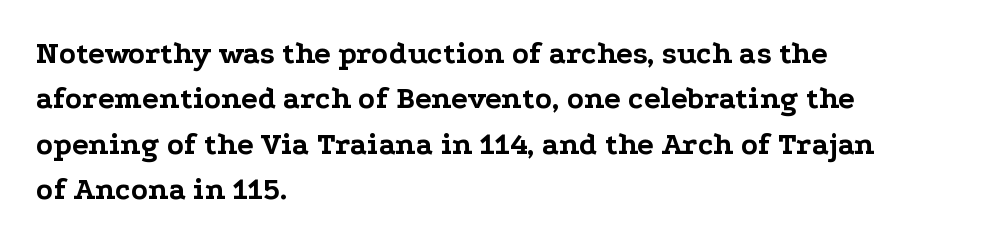
Q: Is the text bold? A: Yes.
Q: Is the text italic (slanted)? A: No, it is upright.
Q: Is the typeface a serif or a sans-serif typeface? A: Serif.
Q: Is the text underlined? A: No.
Q: How is the paragraph aligned? A: Left-aligned.
Q: Is the spacing between letters normal or unusually wide? A: Normal.
Q: Is the spacing between lines tight, normal or loose? A: Normal.
Q: Width (condensed, normal, or wide)? A: Wide.
Q: Stroke contrast? A: Low.
Q: x-height? A: Medium.
Q: Monospaced? A: No.
